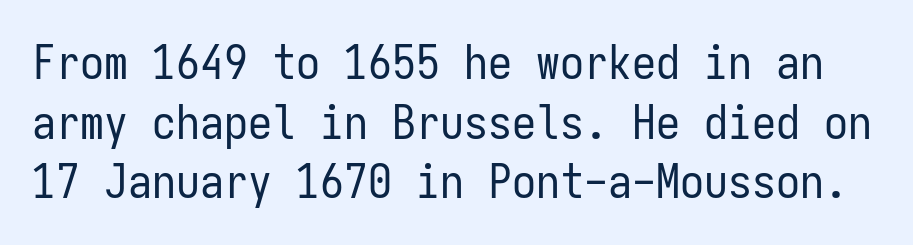
Q: Is the text bold? A: No.
Q: Is the text italic (slanted)? A: No, it is upright.
Q: Is the typeface a serif or a sans-serif typeface? A: Sans-serif.
Q: Is the text underlined? A: No.
Q: Is the spacing between letters normal or unusually wide? A: Normal.
Q: Width (condensed, normal, or wide)? A: Condensed.
Q: Stroke contrast? A: Low.
Q: x-height? A: Medium.
Q: Monospaced? A: Yes.
